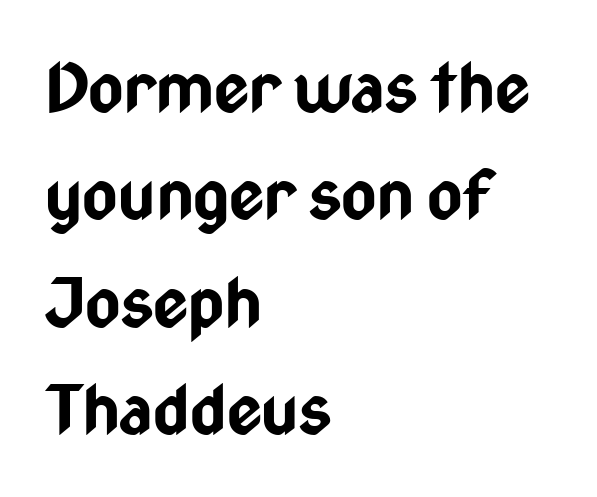
Vertically, the passage feels balanced, rows spaced as you'd expect. Designer's note — italics off, roman on. Its strokes are broad and dark, the hallmark of bold type. Students, note that the glyphs here touch the page at normal intervals. Proportional: the letters do not fall into vertical columns.
